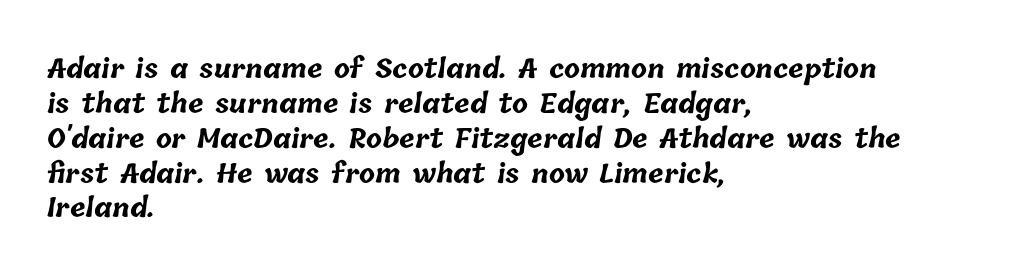
The image shows 26 px bold type; set left-aligned, normal line spacing (1.34x), normal letter spacing, not underlined.
